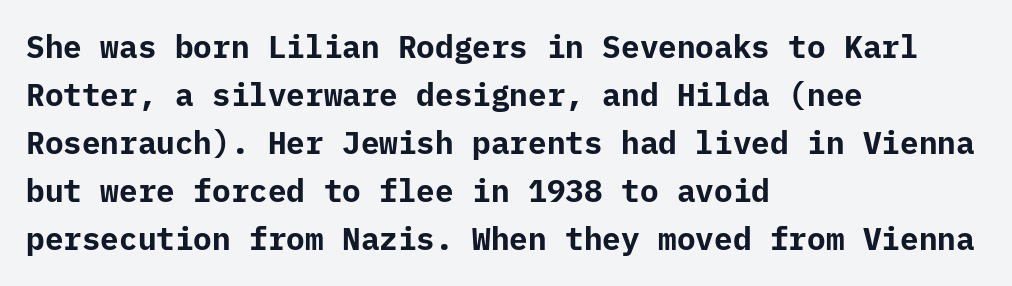
Q: Is the text bold? A: Yes.
Q: Is the text italic (slanted)? A: No, it is upright.
Q: Is the typeface a serif or a sans-serif typeface? A: Sans-serif.
Q: Is the text underlined? A: No.
Q: How is the paragraph aligned? A: Left-aligned.
Q: Is the spacing between letters normal or unusually wide? A: Normal.
Q: Is the spacing between lines tight, normal or loose? A: Normal.
Q: Width (condensed, normal, or wide)? A: Normal.
Q: Stroke contrast? A: Low.
Q: x-height? A: Medium.
